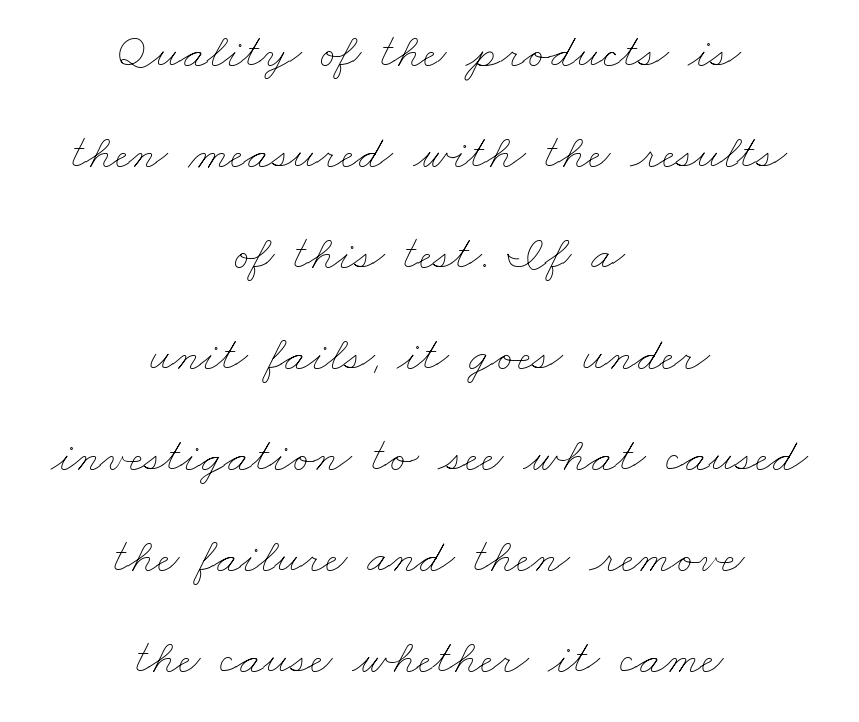
{"bold": "no", "weight": "thin", "width": "wide", "stroke_contrast": "low", "x_height": "small", "monospaced": "no", "underline": "no", "align": "center", "line_spacing": "loose", "line_spacing_ratio": 2.06, "letter_spacing": "normal", "letter_spacing_em": 0.0, "glyph_px": 49}
